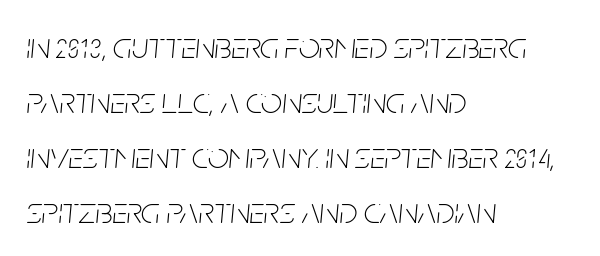
The image shows 37 px thin, condensed type, italic (leaning right); set left-aligned, normal line spacing (1.49x), normal letter spacing, not underlined; low stroke contrast and a large x-height.
